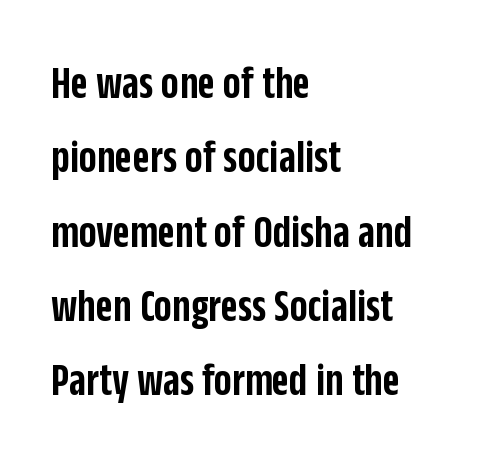
Q: Is the text bold? A: Semi-bold.
Q: Is the text italic (slanted)? A: No, it is upright.
Q: Is the typeface a serif or a sans-serif typeface? A: Sans-serif.
Q: Is the text underlined? A: No.
Q: How is the paragraph aligned? A: Left-aligned.
Q: Is the spacing between letters normal or unusually wide? A: Normal.
Q: Is the spacing between lines tight, normal or loose? A: Normal.
Q: Width (condensed, normal, or wide)? A: Condensed.
Q: Stroke contrast? A: Low.
Q: x-height? A: Large.
Q: Monospaced? A: No.
